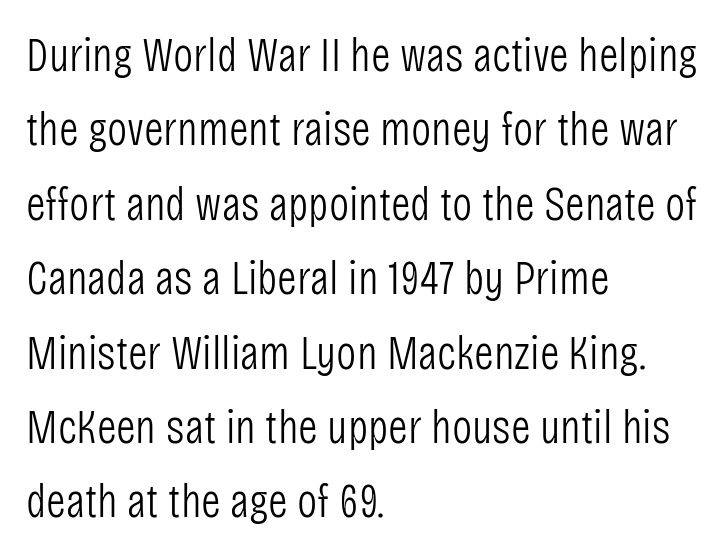
The image shows 48 px light, condensed sans-serif type, upright; set left-aligned, normal line spacing (1.55x), normal letter spacing, not underlined; low stroke contrast and a large x-height.
